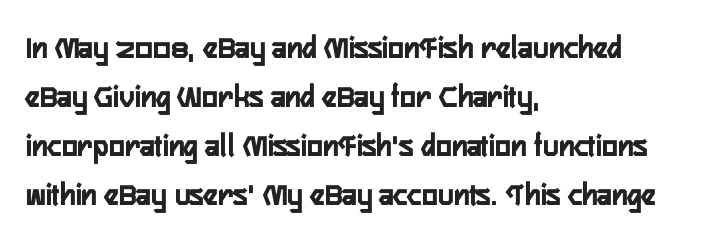
The image shows 33 px condensed sans-serif type, upright; set left-aligned, normal line spacing (1.48x), normal letter spacing, not underlined; low stroke contrast and a medium x-height.
